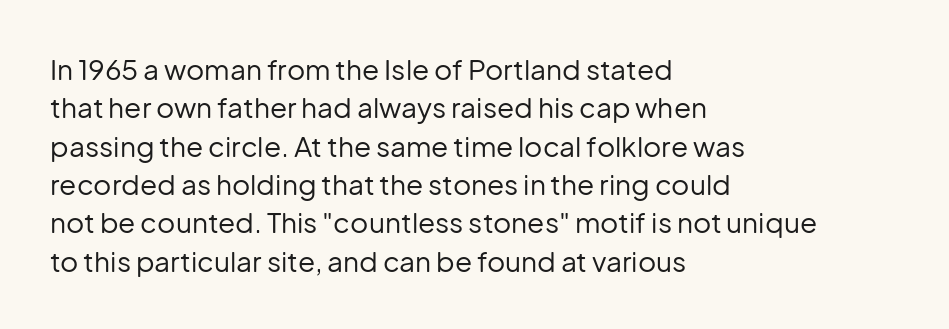
The image shows 28 px regular-weight sans-serif type, upright; set left-aligned, normal line spacing (1.37x), normal letter spacing, not underlined; low stroke contrast and a medium x-height.
